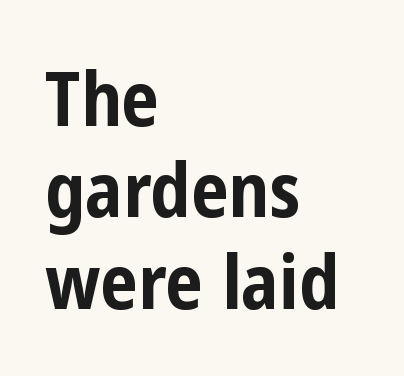
Q: Is the text bold? A: Yes.
Q: Is the text italic (slanted)? A: No, it is upright.
Q: Is the typeface a serif or a sans-serif typeface? A: Sans-serif.
Q: Is the text underlined? A: No.
Q: How is the paragraph aligned? A: Left-aligned.
Q: Is the spacing between letters normal or unusually wide? A: Normal.
Q: Width (condensed, normal, or wide)? A: Condensed.
Q: Stroke contrast? A: Low.
Q: x-height? A: Medium.
Q: Monospaced? A: No.
